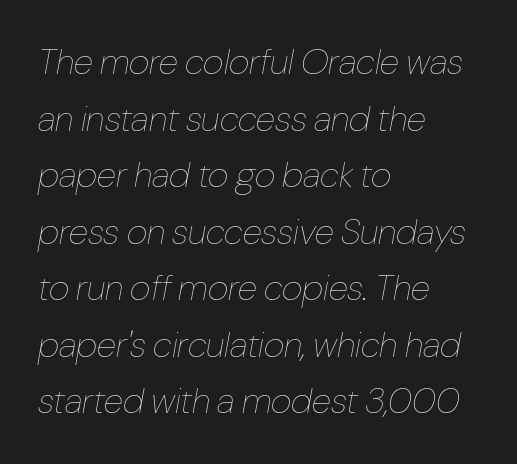
Q: Is the text bold? A: No.
Q: Is the text italic (slanted)? A: Yes, it leans right by about 10 degrees.
Q: Is the text underlined? A: No.
Q: How is the paragraph aligned? A: Left-aligned.
Q: Is the spacing between letters normal or unusually wide? A: Normal.
Q: Is the spacing between lines tight, normal or loose? A: Normal.
Q: Width (condensed, normal, or wide)? A: Condensed.
Q: Stroke contrast? A: Low.
Q: x-height? A: Medium.
Q: Monospaced? A: No.
